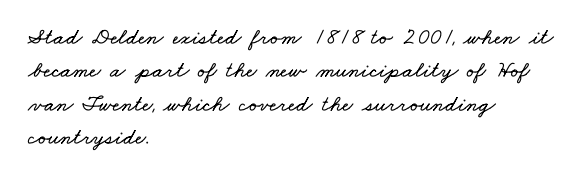
The image shows 23 px text type; set left-aligned, normal line spacing (1.45x), normal letter spacing, not underlined.
